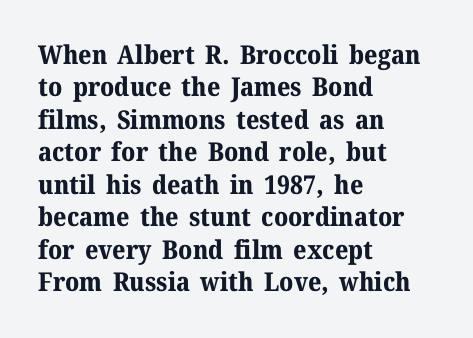
The image shows 26 px bold type, upright; set left-aligned, normal line spacing (1.25x), normal letter spacing, not underlined.
